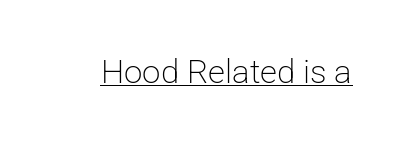
Q: Is the text bold? A: No.
Q: Is the text italic (slanted)? A: No, it is upright.
Q: Is the typeface a serif or a sans-serif typeface? A: Sans-serif.
Q: Is the text underlined? A: Yes.
Q: Is the spacing between letters normal or unusually wide? A: Normal.
Q: Width (condensed, normal, or wide)? A: Normal.
Q: Stroke contrast? A: Low.
Q: x-height? A: Medium.
Q: Monospaced? A: No.
